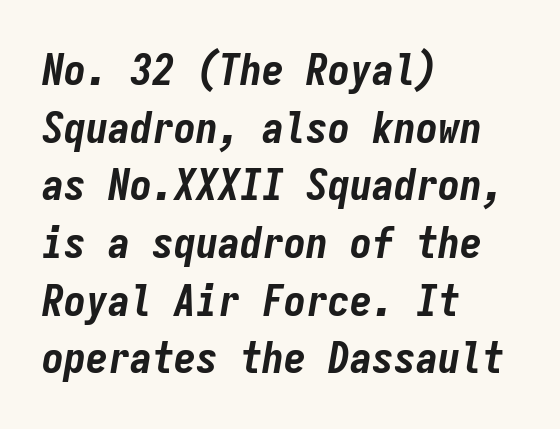
{"italic": "yes", "lean": "right", "slant_degrees": 9, "bold": "yes", "weight": "bold", "width": "condensed", "stroke_contrast": "low", "x_height": "medium", "monospaced": "yes", "underline": "no", "align": "left", "line_spacing": "normal", "line_spacing_ratio": 1.31, "letter_spacing": "normal", "letter_spacing_em": 0.0, "glyph_px": 44}
